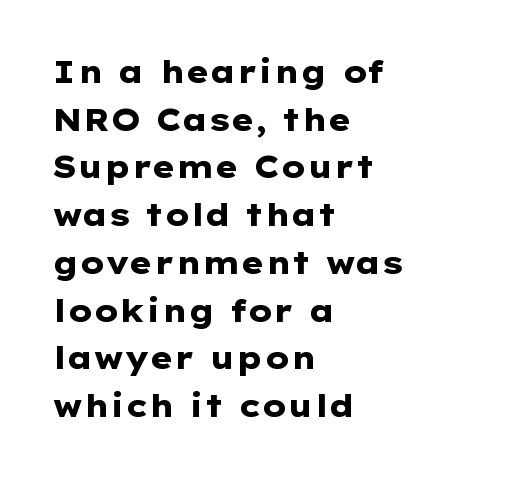
{"serif": "no", "italic": "no", "bold": "yes", "weight": "heavy", "width": "wide", "stroke_contrast": "low", "x_height": "medium", "monospaced": "no", "underline": "no", "align": "left", "line_spacing": "normal", "line_spacing_ratio": 1.54, "letter_spacing": "normal", "letter_spacing_em": 0.0, "glyph_px": 31}
